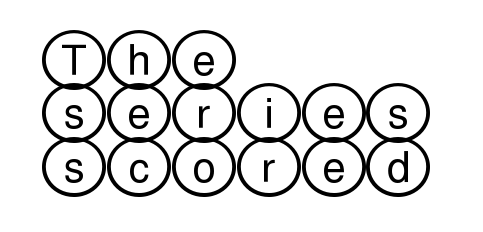
Q: Is the text italic (slanted)? A: No, it is upright.
Q: Is the text underlined? A: No.
Q: How is the paragraph aligned? A: Left-aligned.
Q: Is the spacing between letters normal or unusually wide? A: Normal.
Q: Is the spacing between lines tight, normal or loose? A: Normal.
Q: Width (condensed, normal, or wide)? A: Wide.
Q: x-height? A: Large.
